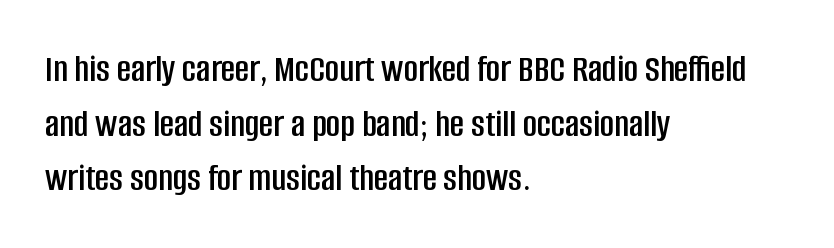
The passage shown is typeset with a sans-serif family. Honestly, there is no underline to notice here at all. Looks like regular typesetting: each glyph gets only the width it needs. Italic? Not at all — the glyphs are vertical.
